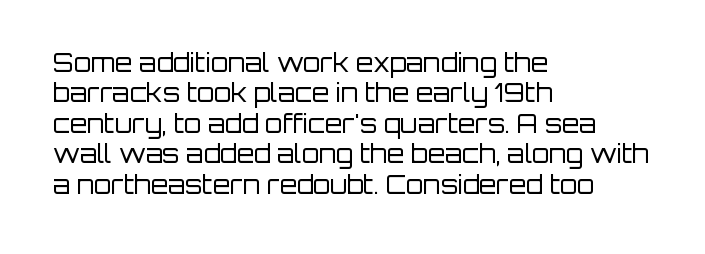
Q: Is the text bold? A: No.
Q: Is the text italic (slanted)? A: No, it is upright.
Q: Is the text underlined? A: No.
Q: How is the paragraph aligned? A: Left-aligned.
Q: Is the spacing between letters normal or unusually wide? A: Normal.
